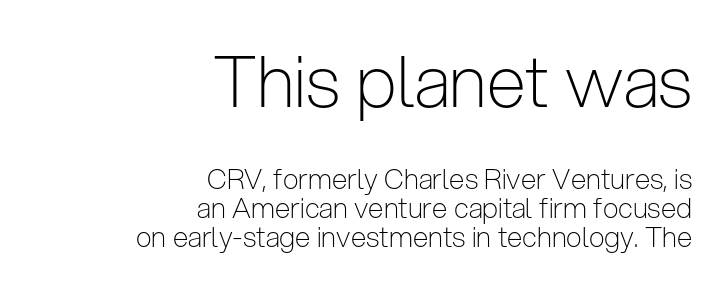
{"serif": "no", "italic": "no", "bold": "no", "weight": "light", "width": "condensed", "stroke_contrast": "low", "x_height": "medium", "monospaced": "no", "underline": "no", "align": "right", "line_spacing": "tight", "line_spacing_ratio": 1.03, "letter_spacing": "normal", "letter_spacing_em": 0.0, "larger_block": "first", "size_ratio": 2.54, "glyph_px": 71}
